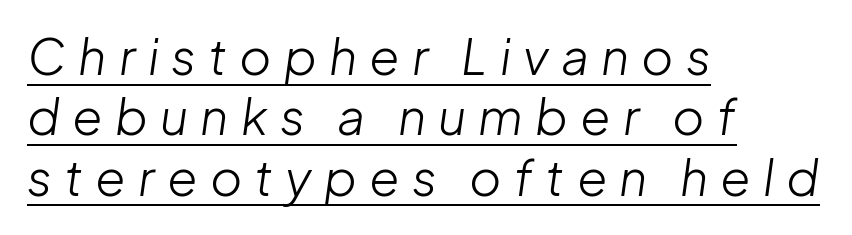
{"italic": "yes", "lean": "right", "slant_degrees": 8, "bold": "no", "weight": "light", "width": "normal", "stroke_contrast": "low", "x_height": "medium", "monospaced": "no", "underline": "yes", "align": "left", "line_spacing_ratio": 1.23, "letter_spacing": "wide", "letter_spacing_em": 0.25, "glyph_px": 49}
